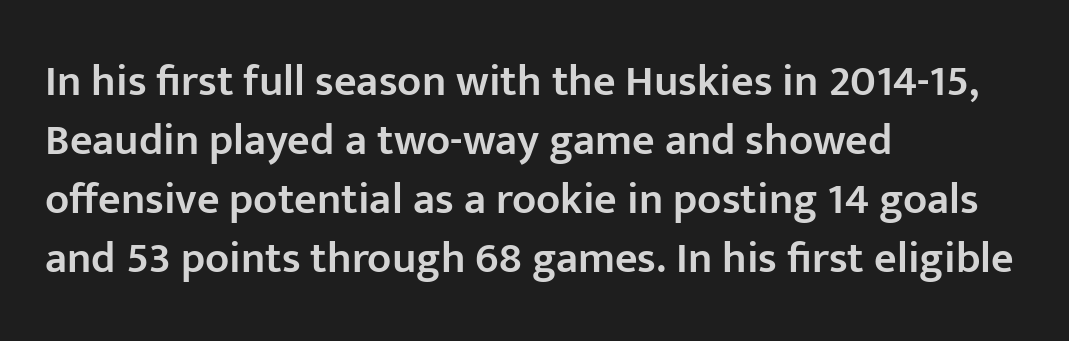
Q: Is the text bold? A: Semi-bold.
Q: Is the text italic (slanted)? A: No, it is upright.
Q: Is the typeface a serif or a sans-serif typeface? A: Sans-serif.
Q: Is the text underlined? A: No.
Q: How is the paragraph aligned? A: Left-aligned.
Q: Is the spacing between letters normal or unusually wide? A: Normal.
Q: Is the spacing between lines tight, normal or loose? A: Normal.
Q: Width (condensed, normal, or wide)? A: Normal.
Q: Stroke contrast? A: Low.
Q: x-height? A: Medium.
Q: Monospaced? A: No.
